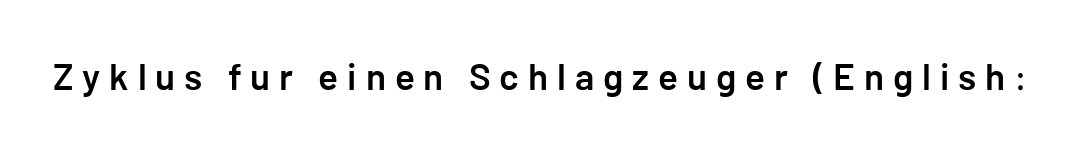
This is the in-between weight designers call semibold or demi. Just letters on the line, the space beneath them empty. The typeface chosen for these lines omits serifs. Display-style spreading of the glyphs; the letterfit is very open. Notice how the stems are strictly vertical — no italics here.
